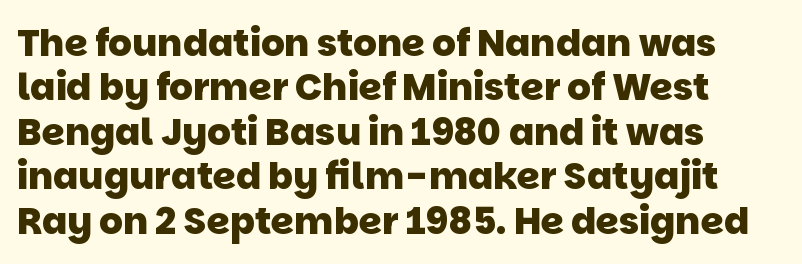
The image shows 37 px heavy sans-serif type; set left-aligned, line spacing 1.2x, normal letter spacing, not underlined; low stroke contrast and a large x-height.
